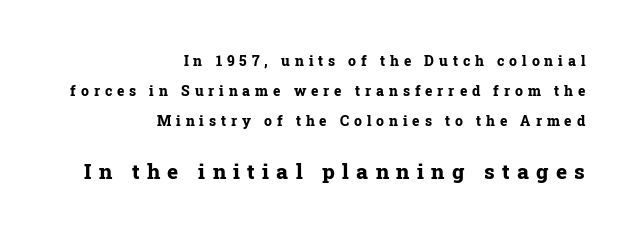
Reading down the column, the eye jumps a long way to each next line. How are the letters spaced? Widely, with obvious added tracking. Reading down the block, your eye finds every line finishing at a fixed right position. The sample has been set heavy, in full bold. It's the straight-up-and-down kind of type.
